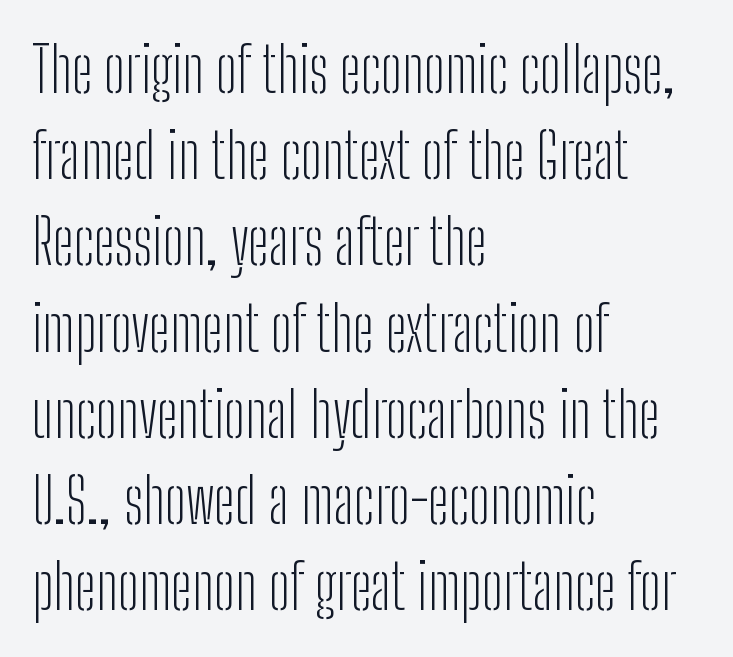
The image shows 62 px light, condensed sans-serif type, upright; set left-aligned, normal line spacing (1.39x), normal letter spacing, not underlined; low stroke contrast and a medium x-height.
